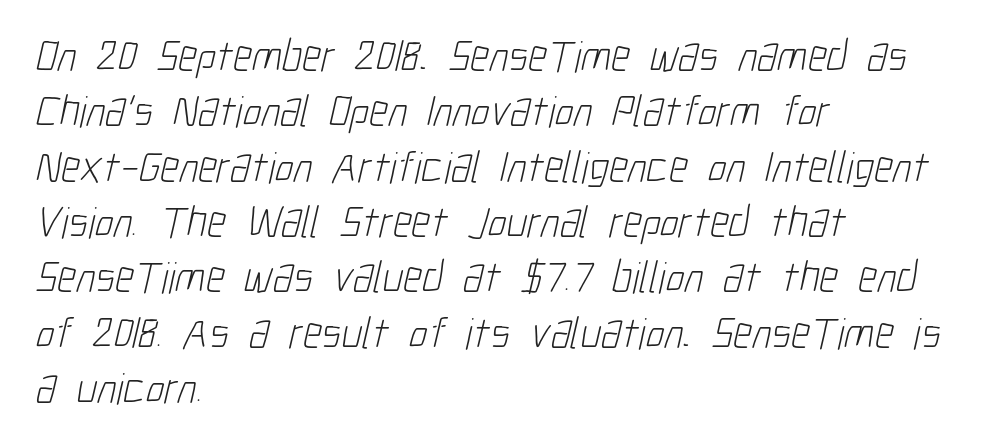
Type without underlining. One-word summary of the alignment: left. The strokes are not fattened; the text isn't bold. Check where the strokes stop: nothing finishes them off — pure sans. The rendering uses natural spacing where letterforms have individual widths. Nothing unusual about the tracking: characters are spaced as the font intends.
